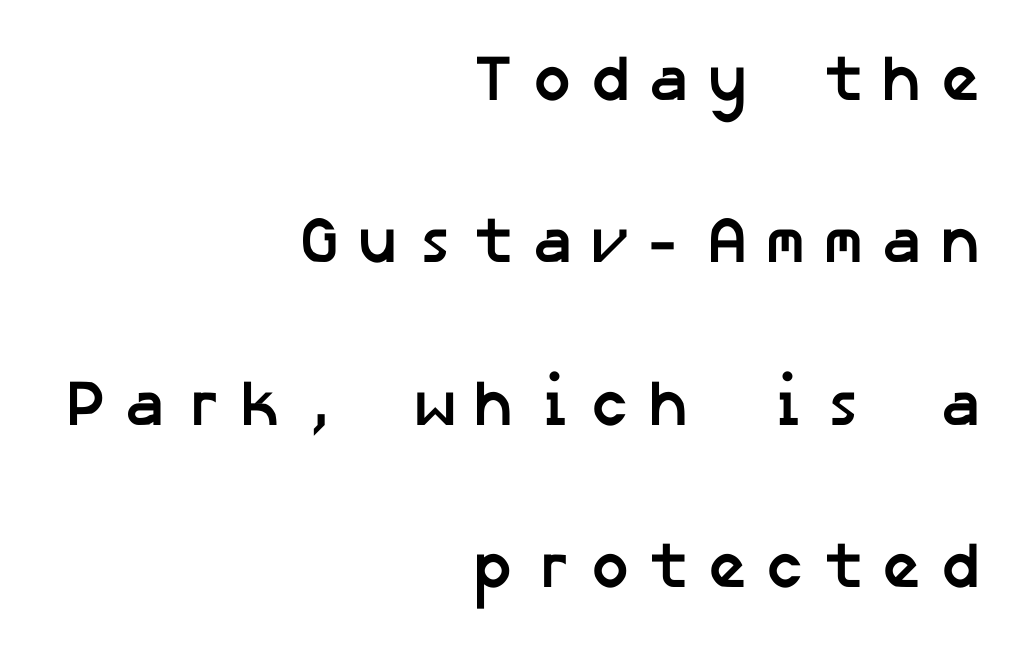
The image shows 65 px semibold sans-serif type; set right-aligned, loose line spacing (2.5x), unusually wide letter spacing (+0.23 em), not underlined; low stroke contrast and a medium x-height.
